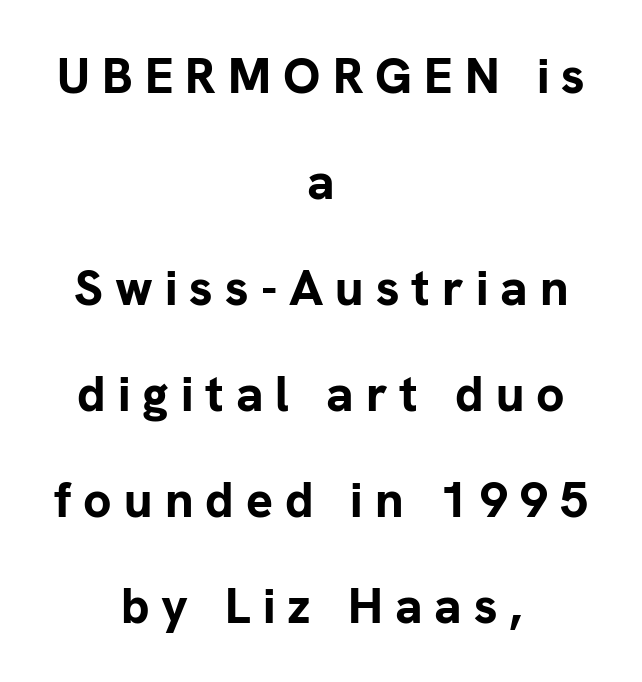
Q: Is the text bold? A: Yes.
Q: Is the text italic (slanted)? A: No, it is upright.
Q: Is the typeface a serif or a sans-serif typeface? A: Sans-serif.
Q: Is the text underlined? A: No.
Q: How is the paragraph aligned? A: Centered.
Q: Is the spacing between letters normal or unusually wide? A: Unusually wide.
Q: Is the spacing between lines tight, normal or loose? A: Loose.
Q: Width (condensed, normal, or wide)? A: Normal.
Q: Stroke contrast? A: Low.
Q: x-height? A: Medium.
Q: Monospaced? A: No.
